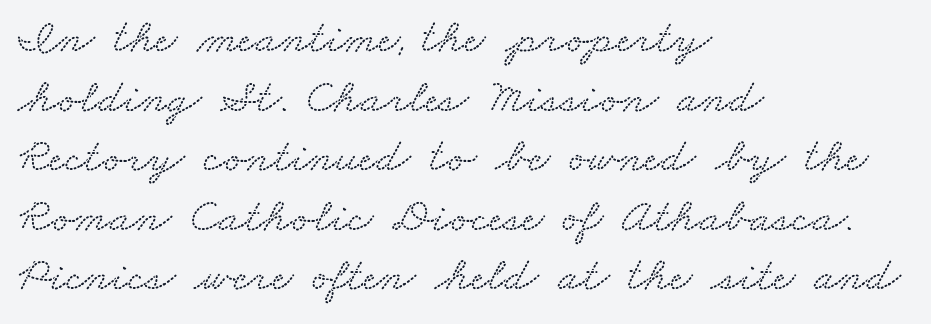
Q: Is the typeface a serif or a sans-serif typeface? A: Serif.
Q: Is the text underlined? A: No.
Q: How is the paragraph aligned? A: Left-aligned.
Q: Is the spacing between letters normal or unusually wide? A: Normal.
Q: Width (condensed, normal, or wide)? A: Wide.
Q: Stroke contrast? A: Medium.
Q: x-height? A: Small.
Q: Monospaced? A: No.
